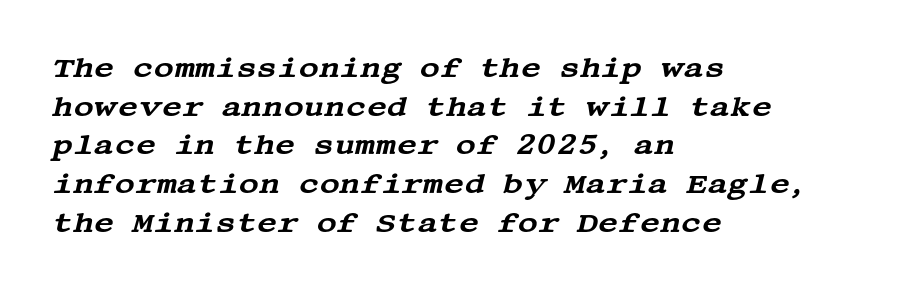
The image shows 28 px wide serif type, italic (leaning right); set left-aligned, normal line spacing (1.38x), normal letter spacing, not underlined; medium stroke contrast and a large x-height.
